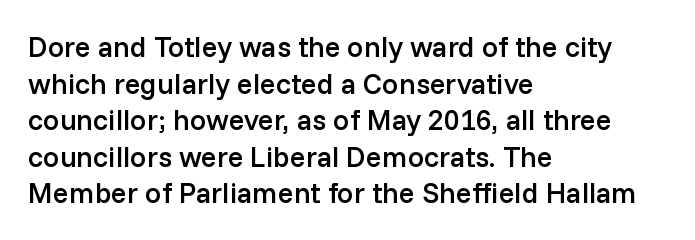
{"serif": "no", "italic": "no", "bold": "semi", "weight": "semibold", "width": "normal", "stroke_contrast": "low", "x_height": "medium", "monospaced": "no", "underline": "no", "align": "left", "line_spacing": "normal", "line_spacing_ratio": 1.26, "letter_spacing": "normal", "letter_spacing_em": 0.0, "glyph_px": 29}
